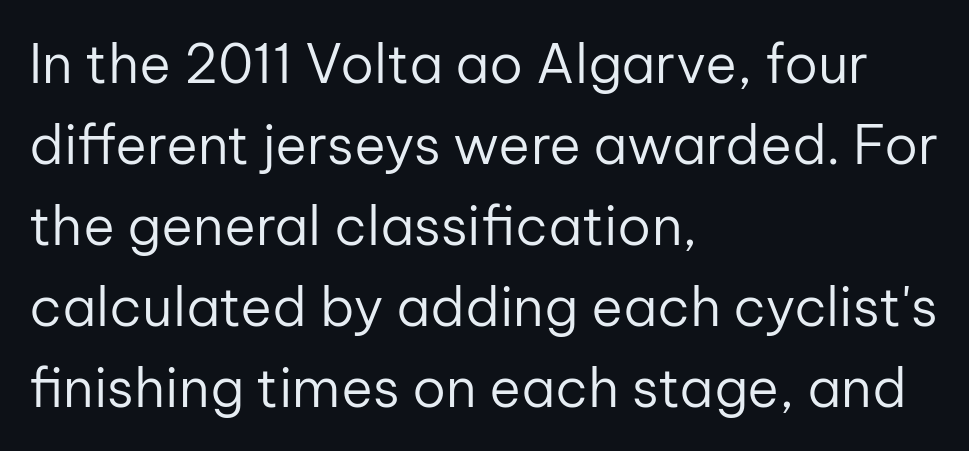
Are there feet on the stems? There aren't — it's a sans. The horizontal fit of the characters is conventional and even. The font sits on the lighter half of the weight spectrum, regular included. The strip under each line holds only bare page. Nope, not italic — everything's standing straight.
